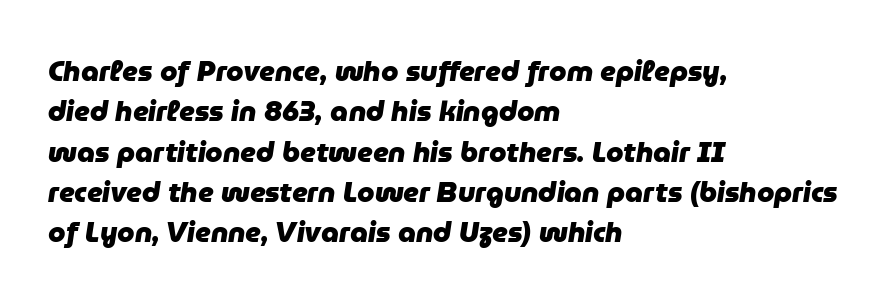
{"italic": "yes", "lean": "right", "slant_degrees": 9, "bold": "yes", "weight": "heavy", "width": "normal", "stroke_contrast": "low", "x_height": "medium", "monospaced": "no", "underline": "no", "align": "left", "line_spacing": "normal", "line_spacing_ratio": 1.44, "letter_spacing": "normal", "letter_spacing_em": 0.0, "glyph_px": 28}
